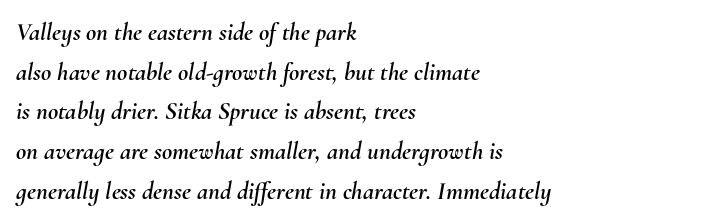
Q: Is the text italic (slanted)? A: Yes, it leans right by about 10 degrees.
Q: Is the text underlined? A: No.
Q: How is the paragraph aligned? A: Left-aligned.
Q: Is the spacing between letters normal or unusually wide? A: Normal.
Q: Is the spacing between lines tight, normal or loose? A: Normal.
